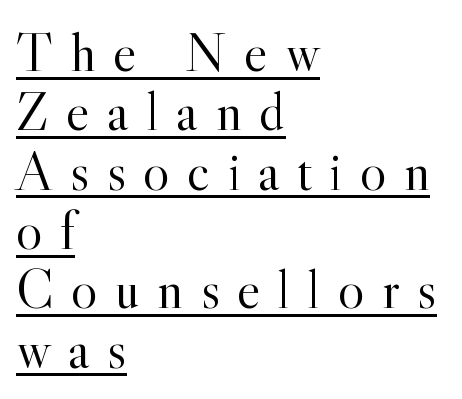
{"serif": "yes", "italic": "no", "bold": "no", "weight": "light", "width": "normal", "x_height": "small", "monospaced": "no", "underline": "yes", "align": "left", "line_spacing": "tight", "line_spacing_ratio": 1.06, "letter_spacing": "wide", "letter_spacing_em": 0.31, "glyph_px": 56}
